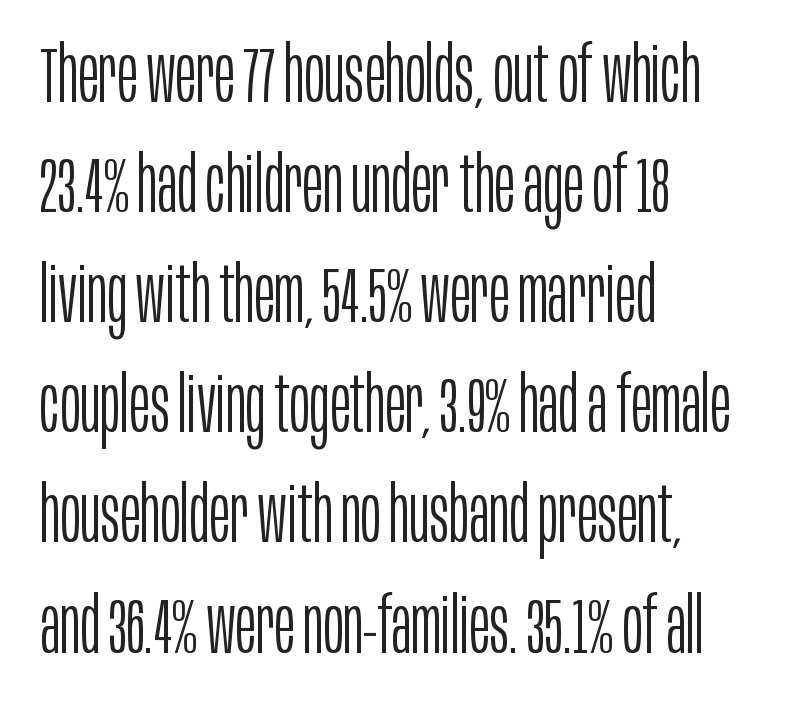
{"serif": "no", "italic": "no", "bold": "no", "weight": "light", "width": "condensed", "stroke_contrast": "low", "x_height": "large", "monospaced": "no", "underline": "no", "align": "left", "line_spacing": "normal", "line_spacing_ratio": 1.43, "letter_spacing": "normal", "letter_spacing_em": 0.0, "glyph_px": 77}
